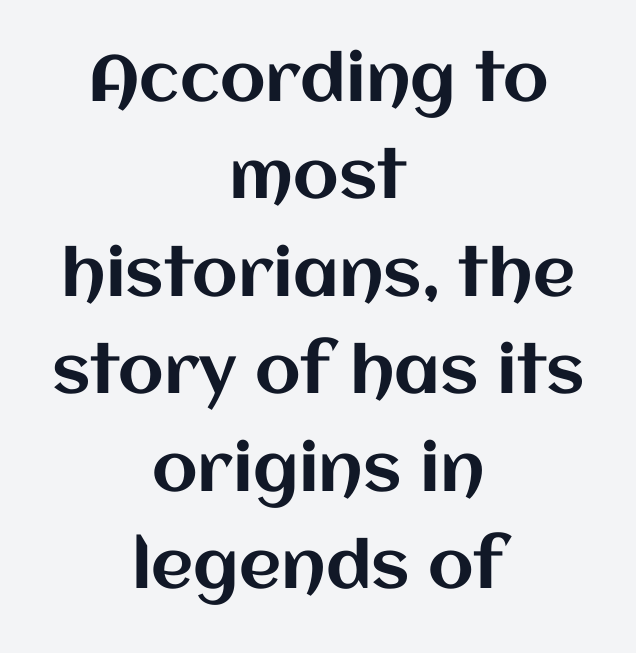
The image shows 65 px text type, upright; set centered, normal line spacing (1.5x), normal letter spacing, not underlined; medium stroke contrast and a large x-height.
